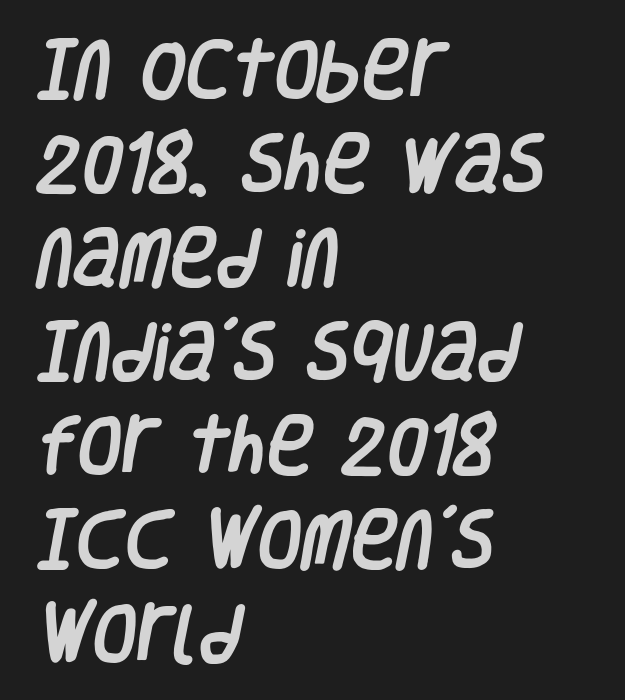
The image shows 64 px condensed sans-serif type; set left-aligned, normal line spacing (1.47x), normal letter spacing, not underlined; low stroke contrast and a large x-height.
